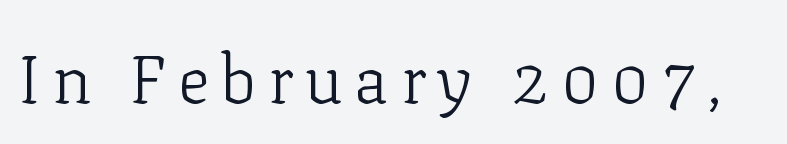
Q: Is the text bold? A: No.
Q: Is the text italic (slanted)? A: No, it is upright.
Q: Is the typeface a serif or a sans-serif typeface? A: Serif.
Q: Is the text underlined? A: No.
Q: Width (condensed, normal, or wide)? A: Normal.
Q: Stroke contrast? A: Low.
Q: x-height? A: Medium.
Q: Monospaced? A: No.
